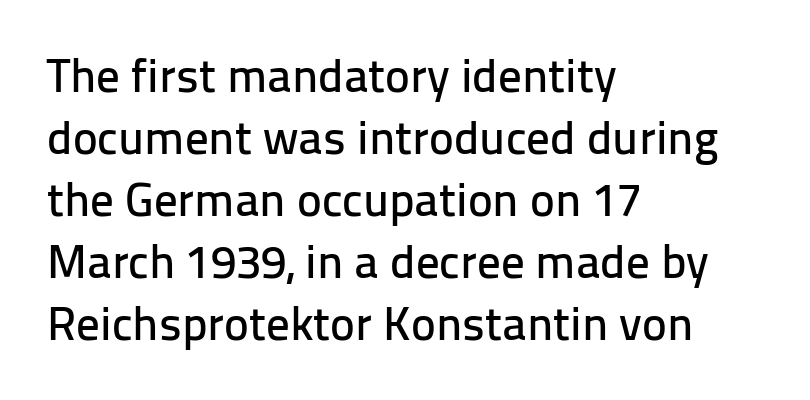
Nope, no serifs anywhere on these letters. How would I describe the line gaps? Plain and ordinary. Looks like regular typesetting: each glyph gets only the width it needs. No word sits above an underline. Tall strokes in this sample are plumb rather than angled. No extra tracking has been applied to these lines.
